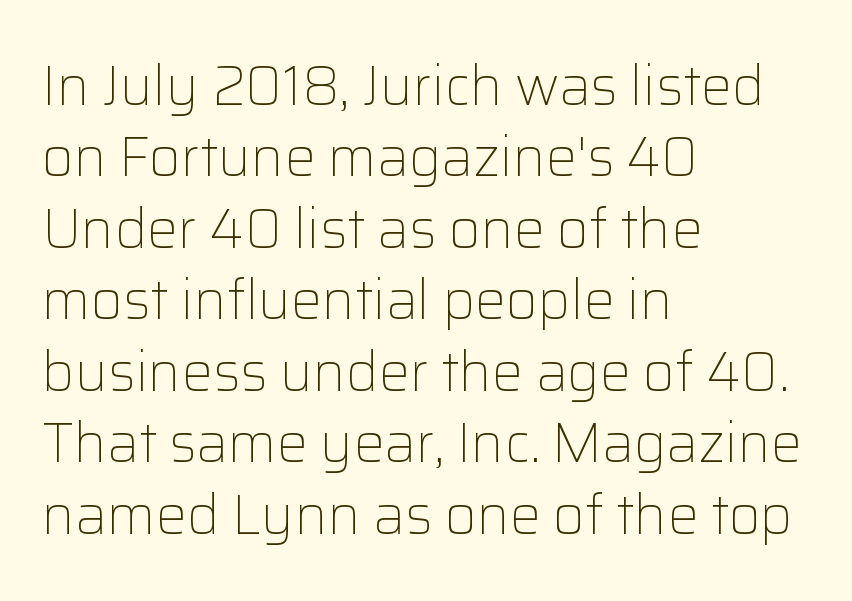
Q: Is the text bold? A: No.
Q: Is the text italic (slanted)? A: No, it is upright.
Q: Is the typeface a serif or a sans-serif typeface? A: Sans-serif.
Q: Is the text underlined? A: No.
Q: How is the paragraph aligned? A: Left-aligned.
Q: Is the spacing between letters normal or unusually wide? A: Normal.
Q: Is the spacing between lines tight, normal or loose? A: Normal.
Q: Width (condensed, normal, or wide)? A: Normal.
Q: Stroke contrast? A: Low.
Q: x-height? A: Medium.
Q: Monospaced? A: No.
